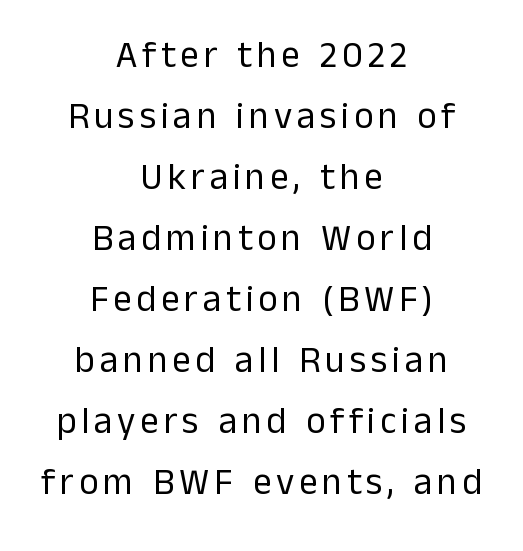
The image shows 37 px regular-weight sans-serif type, upright; set centered, normal line spacing (1.65x), not underlined; low stroke contrast and a medium x-height.
